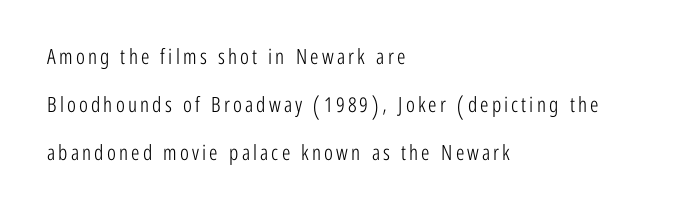
The image shows 21 px text type, upright; set left-aligned, loose line spacing (2.28x), not underlined.
